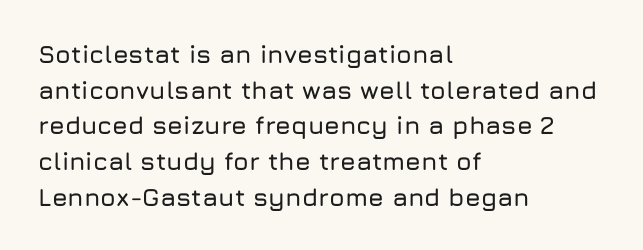
Q: Is the text italic (slanted)? A: No, it is upright.
Q: Is the text underlined? A: No.
Q: How is the paragraph aligned? A: Left-aligned.
Q: Is the spacing between letters normal or unusually wide? A: Normal.
Q: Is the spacing between lines tight, normal or loose? A: Normal.
